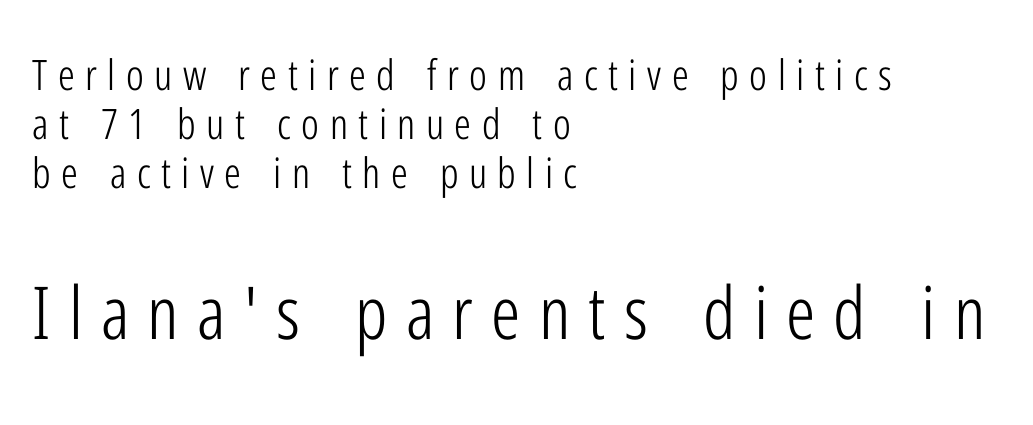
The font is comparable to plain body text, perhaps lighter. In CSS terms this would be text-align: left. Spacing between characters has been opened up far beyond the box default. The designer went with a sans here, leaving each stem footless. Descender tails drop into unmarked territory.
